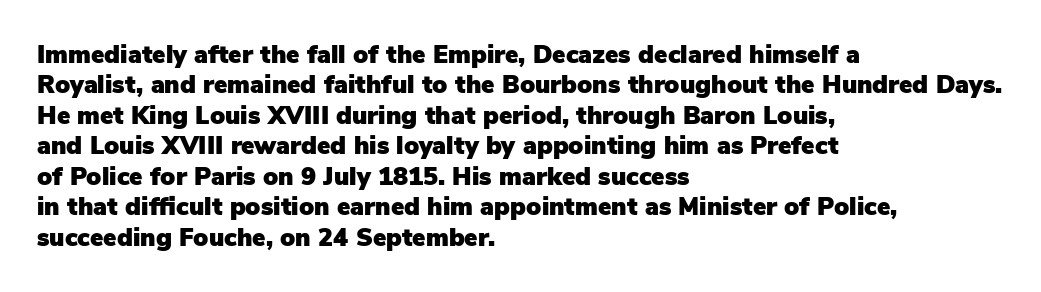
Q: Is the text italic (slanted)? A: No, it is upright.
Q: Is the text underlined? A: No.
Q: How is the paragraph aligned? A: Left-aligned.
Q: Is the spacing between letters normal or unusually wide? A: Normal.
